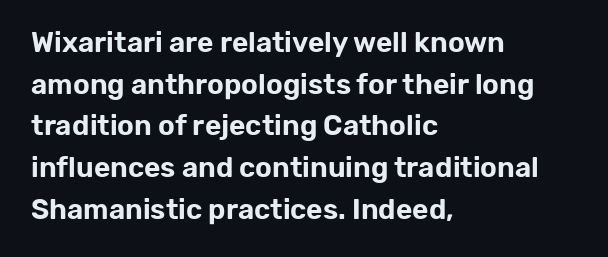
{"serif": "no", "italic": "no", "width": "normal", "stroke_contrast": "low", "x_height": "medium", "monospaced": "no", "underline": "no", "align": "left", "line_spacing": "normal", "line_spacing_ratio": 1.49, "letter_spacing": "normal", "letter_spacing_em": 0.0, "glyph_px": 28}
